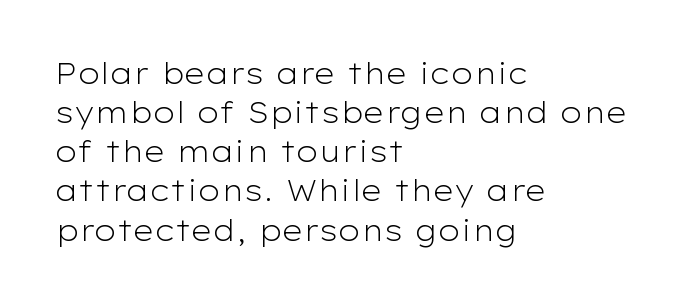
Q: Is the text bold? A: No.
Q: Is the text italic (slanted)? A: No, it is upright.
Q: Is the typeface a serif or a sans-serif typeface? A: Sans-serif.
Q: Is the text underlined? A: No.
Q: How is the paragraph aligned? A: Left-aligned.
Q: Is the spacing between letters normal or unusually wide? A: Normal.
Q: Is the spacing between lines tight, normal or loose? A: Normal.
Q: Width (condensed, normal, or wide)? A: Wide.
Q: Stroke contrast? A: Low.
Q: x-height? A: Medium.
Q: Monospaced? A: No.
